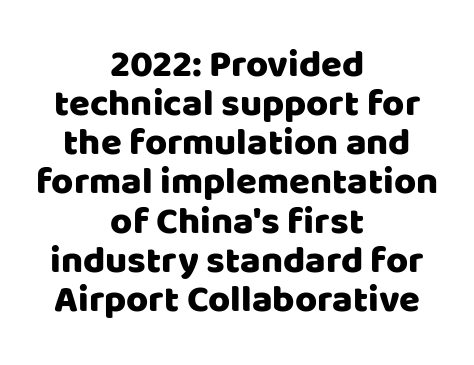
The image shows 38 px sans-serif type, upright; set centered, tight line spacing (1.03x), normal letter spacing, not underlined; low stroke contrast and a large x-height.
